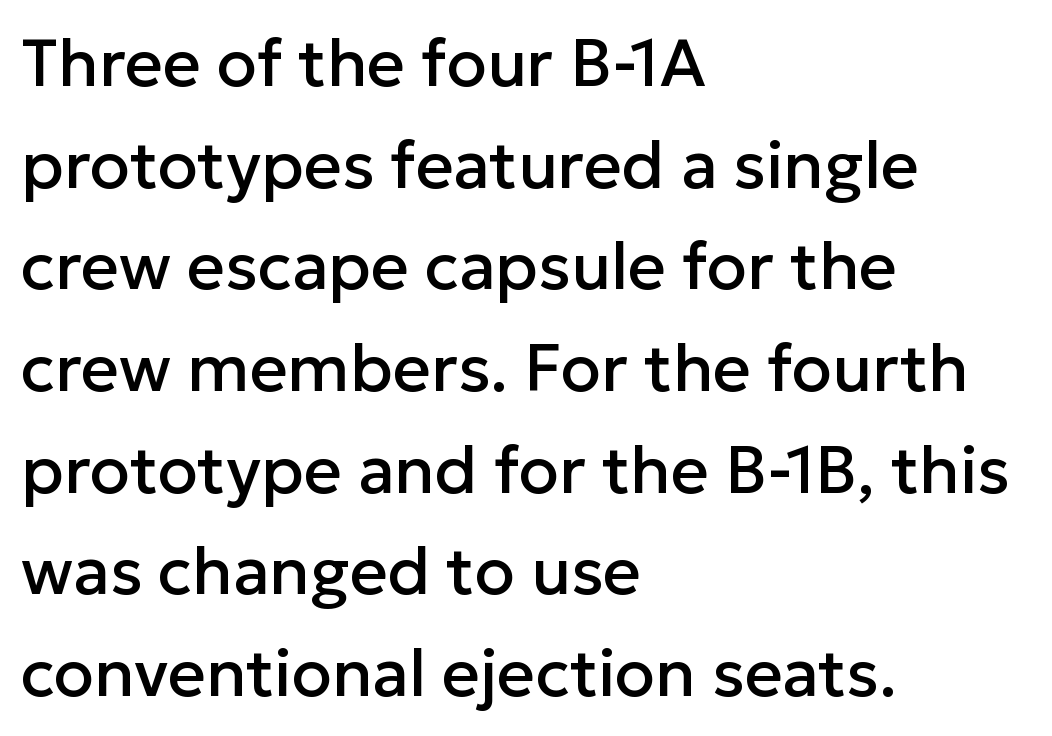
The image shows 66 px sans-serif type, upright; set left-aligned, normal line spacing (1.54x), normal letter spacing, not underlined; low stroke contrast and a medium x-height.
